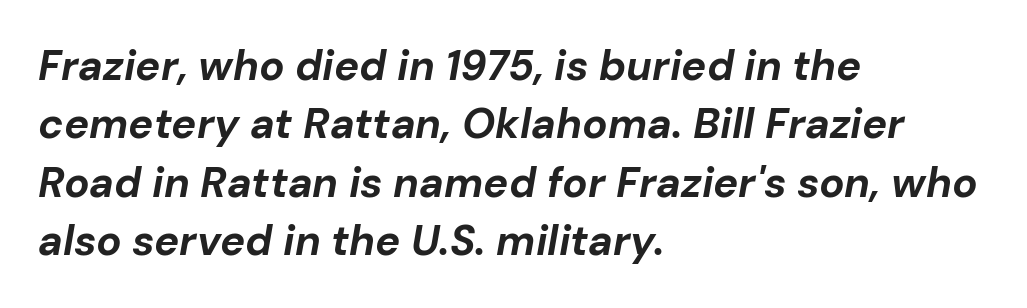
The image shows 42 px bold type, italic (leaning right); set left-aligned, normal line spacing (1.39x), normal letter spacing, not underlined; low stroke contrast and a medium x-height.
